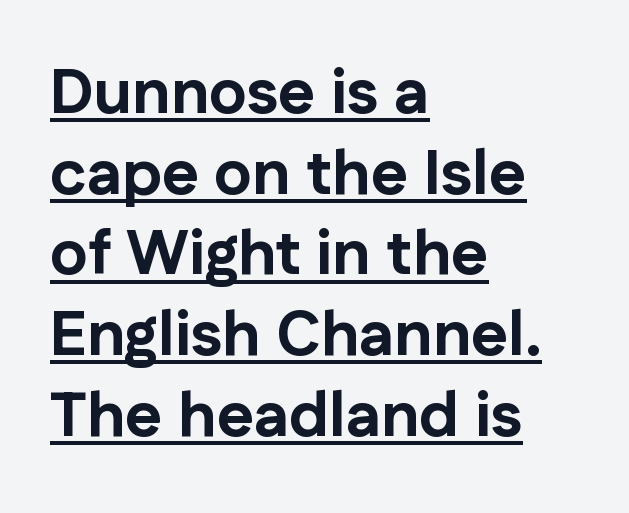
{"serif": "no", "italic": "no", "bold": "yes", "weight": "bold", "width": "normal", "stroke_contrast": "low", "x_height": "medium", "monospaced": "no", "underline": "yes", "align": "left", "line_spacing": "normal", "line_spacing_ratio": 1.28, "letter_spacing": "normal", "letter_spacing_em": 0.0, "glyph_px": 63}
